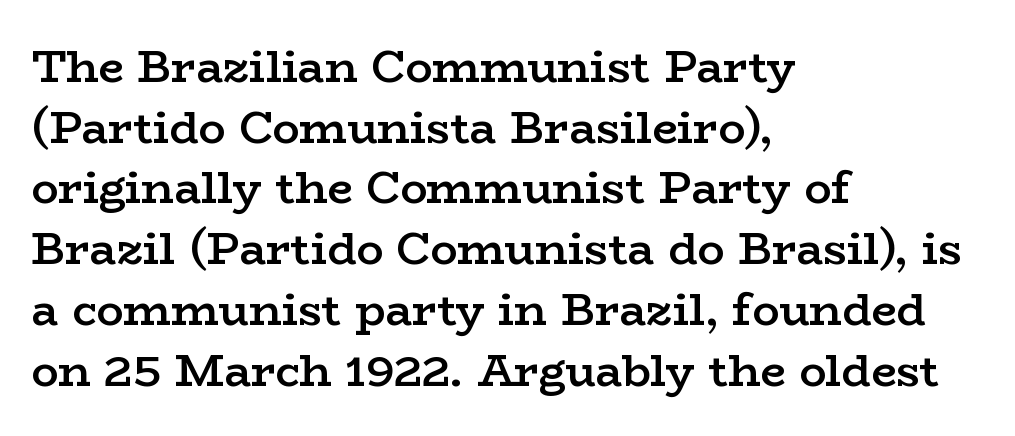
Spacing between characters is what you'd get straight out of the box. These lines sit exactly where default settings would place them. Look at the stroke-to-counter ratio: somewhat heavy, a semibold. Stroke terminals: seriffed. Rendered with straight, roman letterforms. Plain, unruled lines of type.
